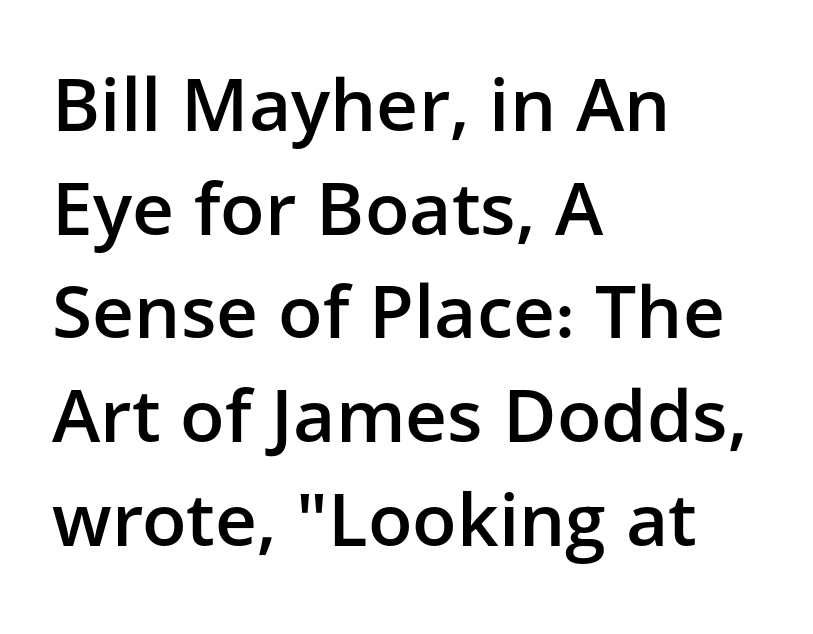
Q: Is the text bold? A: Semi-bold.
Q: Is the text italic (slanted)? A: No, it is upright.
Q: Is the typeface a serif or a sans-serif typeface? A: Sans-serif.
Q: Is the text underlined? A: No.
Q: How is the paragraph aligned? A: Left-aligned.
Q: Is the spacing between letters normal or unusually wide? A: Normal.
Q: Is the spacing between lines tight, normal or loose? A: Normal.
Q: Width (condensed, normal, or wide)? A: Normal.
Q: Stroke contrast? A: Low.
Q: x-height? A: Medium.
Q: Monospaced? A: No.
